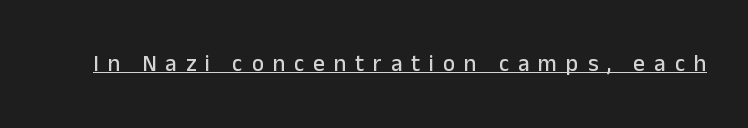
Somebody hit Ctrl+U on this one — the words are underlined. This sample uses an upright cut, with every glyph sitting square on the baseline. Here the glyphs are tracked loosely, breaking word shapes into spaced letters.
